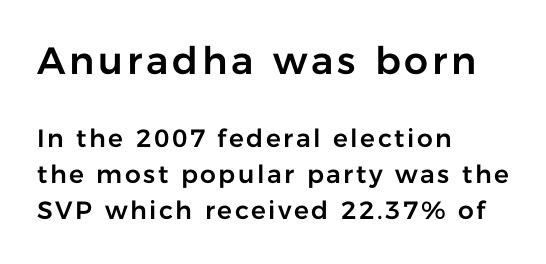
The image shows 38 px sans-serif type, upright; set left-aligned, normal line spacing (1.44x), not underlined; the first (top) block is 1.52x larger; low stroke contrast and a medium x-height.
